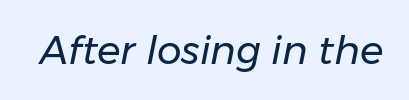
{"italic": "yes", "lean": "right", "slant_degrees": 11, "bold": "no", "weight": "regular", "width": "normal", "stroke_contrast": "low", "x_height": "medium", "monospaced": "no", "underline": "no", "letter_spacing": "normal", "letter_spacing_em": 0.0, "glyph_px": 39}
